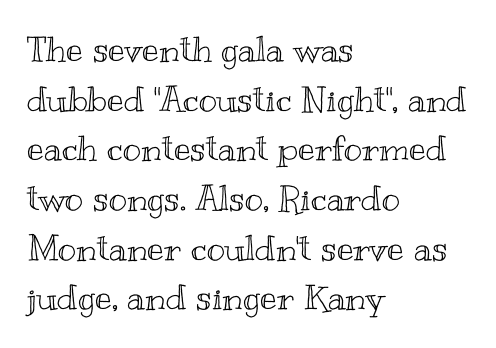
Is there any slant? The stems are plumb. Regarding leading, the lines here are spaced in the standard way. Line starts are locked; line ends wander. The letterforms sit shoulder to shoulder at normal distance. The words here are not underlined.
